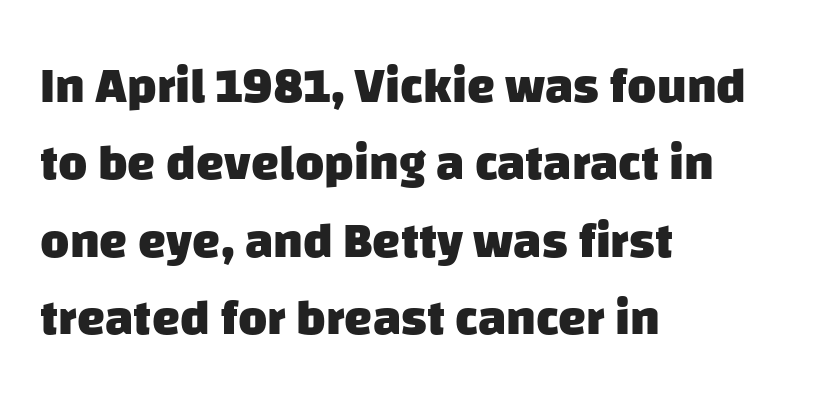
The image shows 50 px heavy sans-serif type; set left-aligned, normal line spacing (1.55x), normal letter spacing, not underlined; low stroke contrast and a large x-height.
